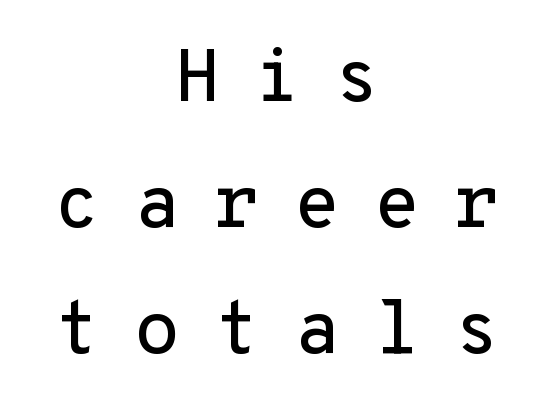
The image shows 75 px sans-serif type, upright, monospaced; set centered, normal line spacing (1.68x), unusually wide letter spacing (+0.45 em), not underlined; low stroke contrast and a medium x-height.
